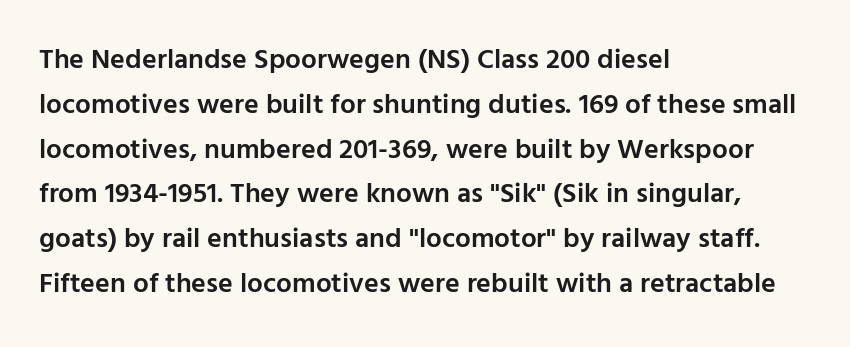
Visually the block forms a straight wall on the left and a jagged coastline on the right. A clean baseline with only descenders dipping below it. Moderately thickened strokes mark this as semibold type. Letter spacing: default. Font category for this specimen: sans-serif. Ordinary non-slanted type is in use.
